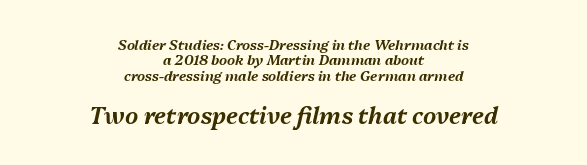
{"italic": "yes", "lean": "right", "slant_degrees": 13, "underline": "no", "align": "center", "line_spacing": "tight", "line_spacing_ratio": 1.09, "letter_spacing": "normal", "letter_spacing_em": 0.0, "larger_block": "second", "size_ratio": 1.64, "glyph_px": 23}
